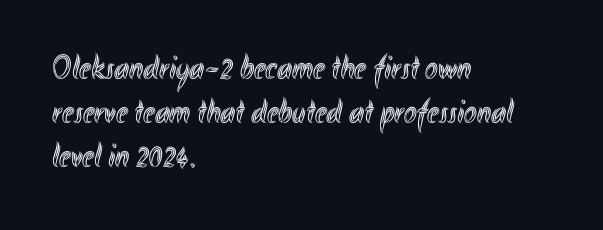
The image shows 34 px condensed type; set left-aligned, normal line spacing (1.29x), normal letter spacing, not underlined; a small x-height.
